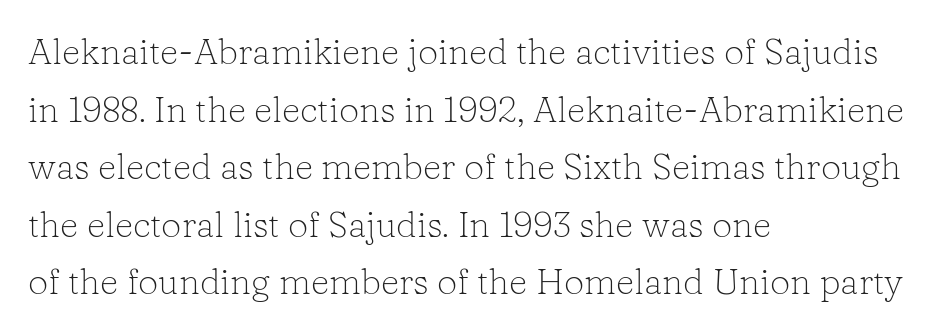
{"serif": "yes", "italic": "no", "bold": "no", "weight": "light", "width": "normal", "stroke_contrast": "low", "x_height": "medium", "monospaced": "no", "underline": "no", "align": "left", "line_spacing": "normal", "line_spacing_ratio": 1.6, "letter_spacing": "normal", "letter_spacing_em": 0.0, "glyph_px": 36}
